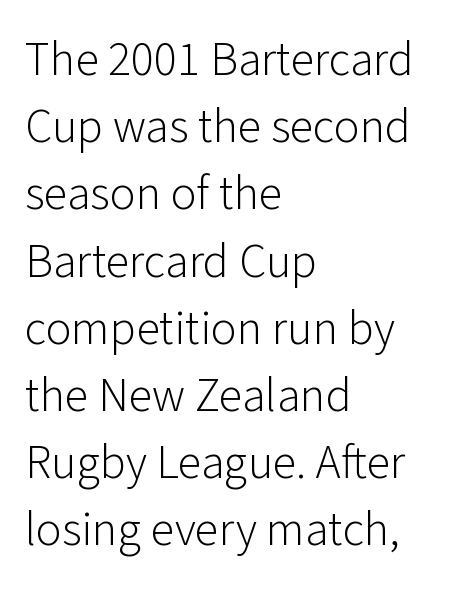
{"serif": "no", "italic": "no", "bold": "no", "weight": "light", "width": "normal", "stroke_contrast": "low", "x_height": "medium", "monospaced": "no", "underline": "no", "align": "left", "line_spacing": "normal", "line_spacing_ratio": 1.4, "letter_spacing": "normal", "letter_spacing_em": 0.0, "glyph_px": 48}
